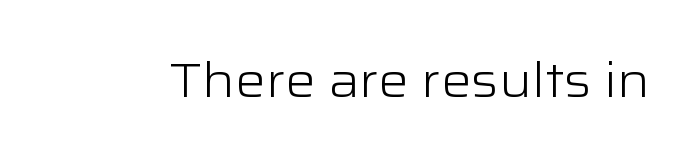
Q: Is the text bold? A: No.
Q: Is the text italic (slanted)? A: No, it is upright.
Q: Is the typeface a serif or a sans-serif typeface? A: Sans-serif.
Q: Is the text underlined? A: No.
Q: Is the spacing between letters normal or unusually wide? A: Normal.
Q: Width (condensed, normal, or wide)? A: Wide.
Q: Stroke contrast? A: Low.
Q: x-height? A: Medium.
Q: Monospaced? A: No.
